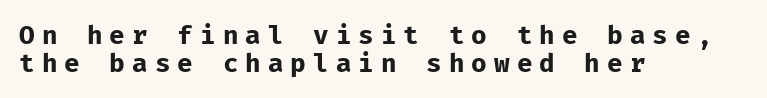
{"italic": "no", "bold": "yes", "underline": "no", "align": "left", "line_spacing": "tight", "line_spacing_ratio": 1.07, "letter_spacing": "wide", "letter_spacing_em": 0.27, "glyph_px": 26}
